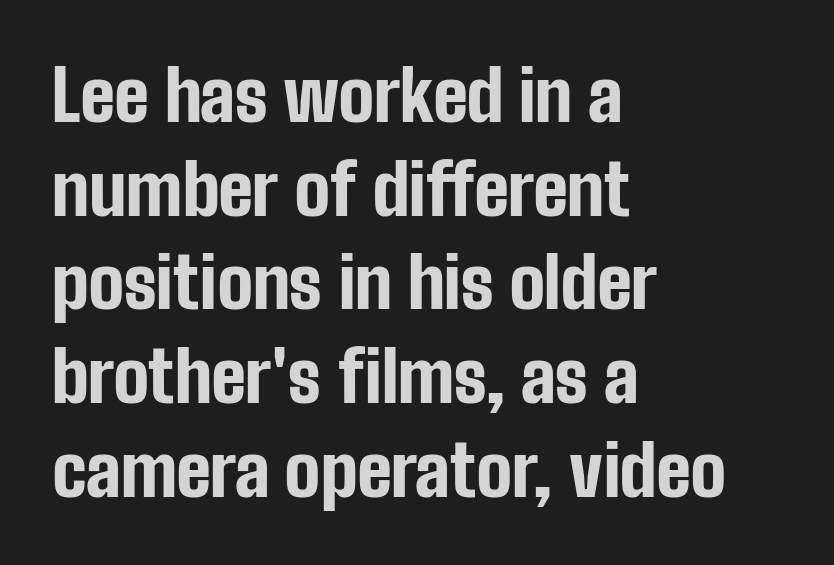
Spacing verdict: proportional, widths tailored to each character. Short and long lines alike share a common starting point at left. Every letter is thick-stroked: bold, no question. The passage shown stacks its lines at a standard gap. In terms of letterspacing, this is plain default setting.
